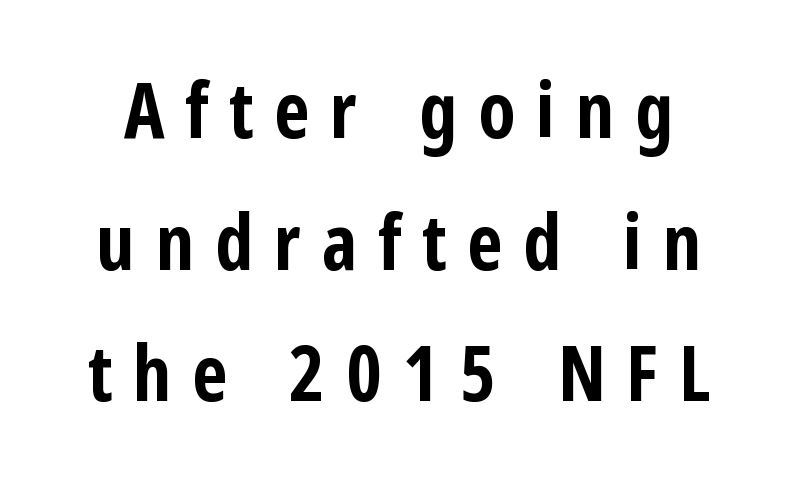
Q: Is the text bold? A: Yes.
Q: Is the text italic (slanted)? A: No, it is upright.
Q: Is the typeface a serif or a sans-serif typeface? A: Sans-serif.
Q: Is the text underlined? A: No.
Q: Is the spacing between letters normal or unusually wide? A: Unusually wide.
Q: Width (condensed, normal, or wide)? A: Condensed.
Q: Stroke contrast? A: Low.
Q: x-height? A: Medium.
Q: Monospaced? A: No.
